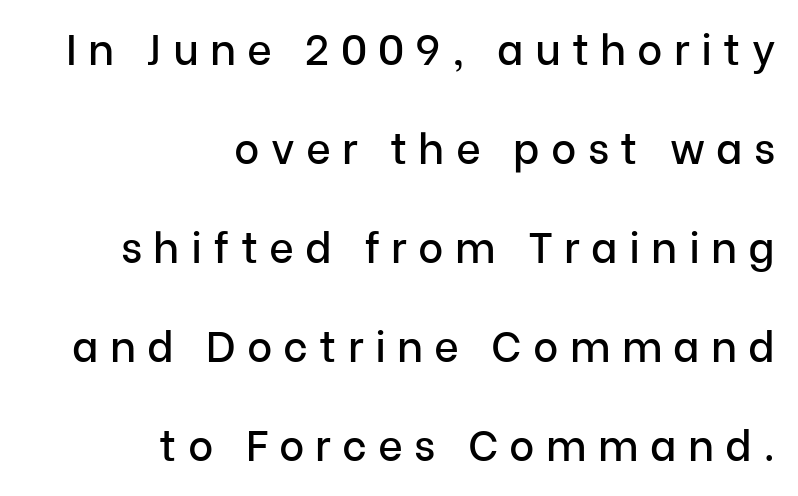
Every character sits straight up, as roman type does. Check under the words: just untouched page. The rendering inserts visible extra space after every character. Airy leading. The rendering uses natural spacing where letterforms have individual widths. The lines are quadded right.
